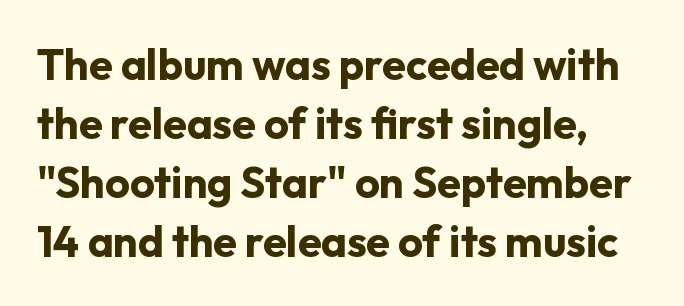
{"serif": "no", "italic": "no", "bold": "yes", "weight": "bold", "width": "normal", "stroke_contrast": "low", "x_height": "medium", "monospaced": "no", "underline": "no", "line_spacing": "normal", "line_spacing_ratio": 1.37, "letter_spacing": "normal", "letter_spacing_em": 0.0, "glyph_px": 43}
